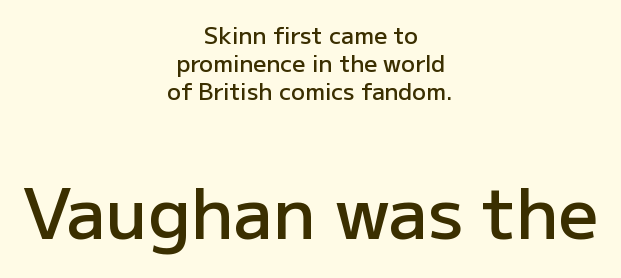
The image shows 70 px semibold sans-serif type, upright; set centered, line spacing 1.22x, normal letter spacing, not underlined; the second (bottom) block is 3.04x larger; low stroke contrast and a medium x-height.
